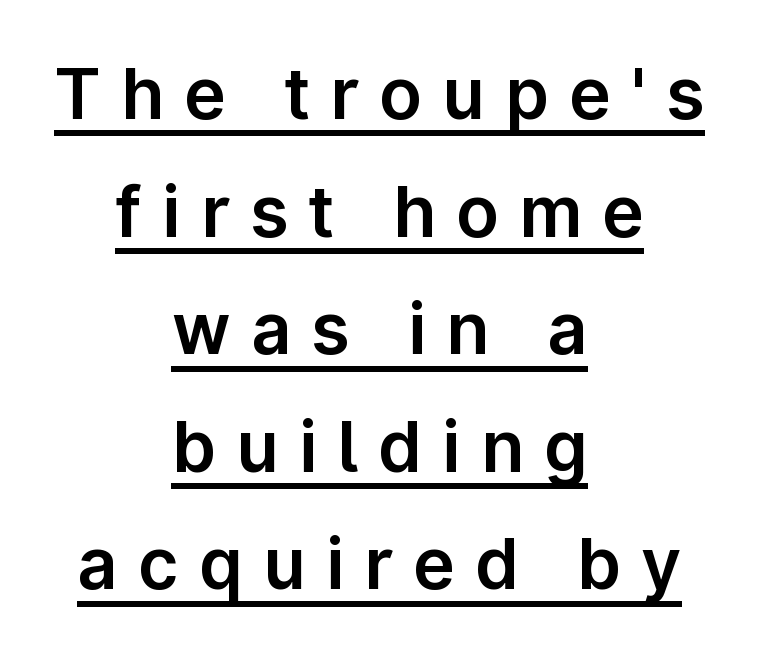
Q: Is the text italic (slanted)? A: No, it is upright.
Q: Is the typeface a serif or a sans-serif typeface? A: Sans-serif.
Q: Is the text underlined? A: Yes.
Q: How is the paragraph aligned? A: Centered.
Q: Is the spacing between letters normal or unusually wide? A: Unusually wide.
Q: Is the spacing between lines tight, normal or loose? A: Normal.
Q: Width (condensed, normal, or wide)? A: Normal.
Q: Stroke contrast? A: Low.
Q: x-height? A: Medium.
Q: Monospaced? A: No.
